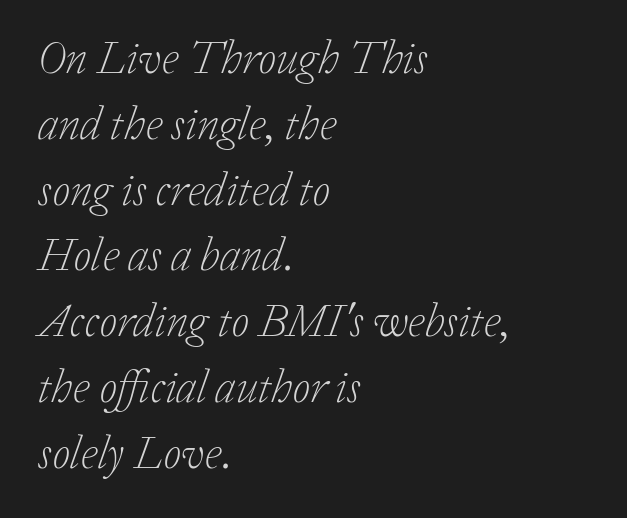
A student would call this left alignment; a typographer would say flush left, rag right. Examine the stroke ends and you'll spot serifs. Horizontal bands of white between lines are of average thickness. Type without underlining. Proportional: the letters do not fall into vertical columns. The type is set solid horizontally, with unmodified tracking.
